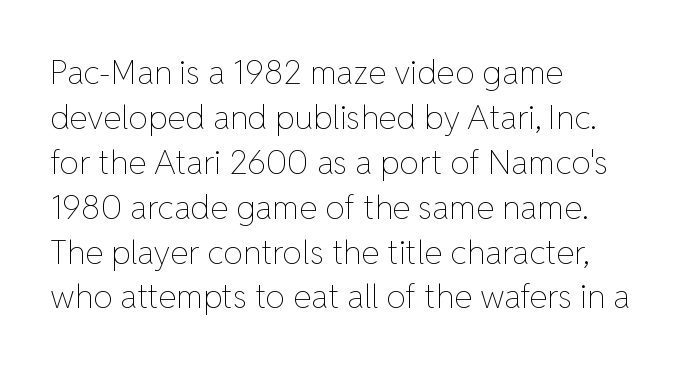
The image shows 33 px thin type, upright; set left-aligned, normal line spacing (1.36x), normal letter spacing, not underlined; low stroke contrast and a medium x-height.
